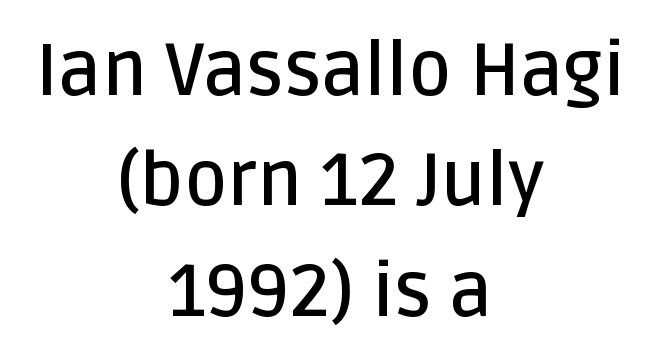
The font family rendered here belongs to the sans-serif group. Nope, not italic — everything's standing straight. Students, note that the glyphs here touch the page at normal intervals. The rendering uses a semibold face; strokes are thickened but not to full bold. The words here are not underlined.
